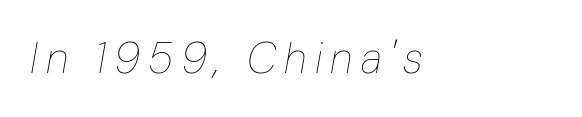
The image shows 43 px thin, condensed type, italic (leaning right); set not underlined; low stroke contrast and a medium x-height.
